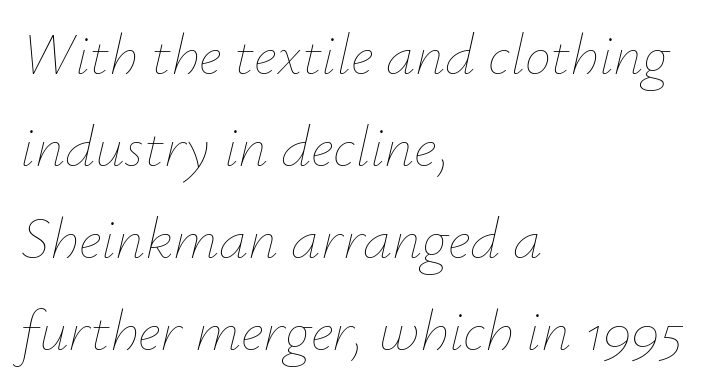
Nothing heavy about these letters — not bold at all. Rendered with sloped, italic letterforms. Layout note: lines flush left. This block has exactly the height ordinary leading produces. Each word holds together tightly as a unit, with standard inter-letter gaps.
